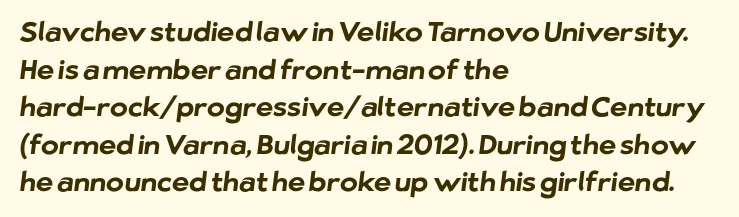
{"bold": "yes", "underline": "no", "align": "left", "line_spacing": "normal", "line_spacing_ratio": 1.39, "letter_spacing": "normal", "letter_spacing_em": 0.0, "glyph_px": 27}
